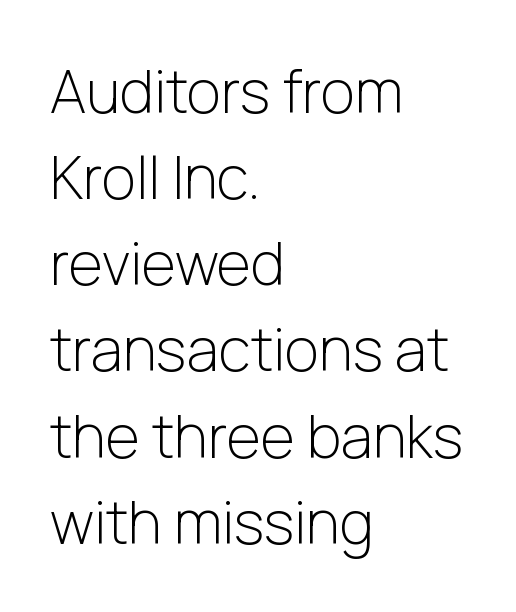
Q: Is the text bold? A: No.
Q: Is the text italic (slanted)? A: No, it is upright.
Q: Is the typeface a serif or a sans-serif typeface? A: Sans-serif.
Q: Is the text underlined? A: No.
Q: How is the paragraph aligned? A: Left-aligned.
Q: Is the spacing between letters normal or unusually wide? A: Normal.
Q: Is the spacing between lines tight, normal or loose? A: Normal.
Q: Width (condensed, normal, or wide)? A: Normal.
Q: Stroke contrast? A: Low.
Q: x-height? A: Medium.
Q: Monospaced? A: No.
